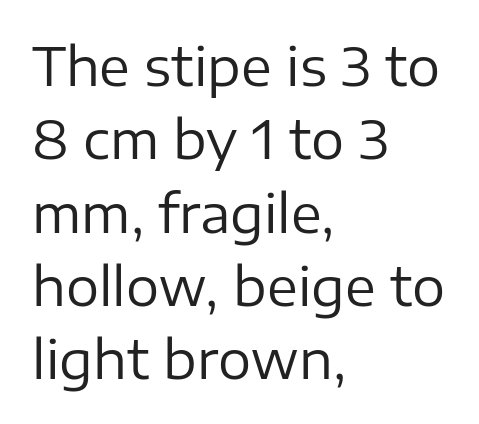
The image shows 52 px regular-weight sans-serif type, upright; set left-aligned, normal line spacing (1.41x), normal letter spacing, not underlined; low stroke contrast and a medium x-height.
